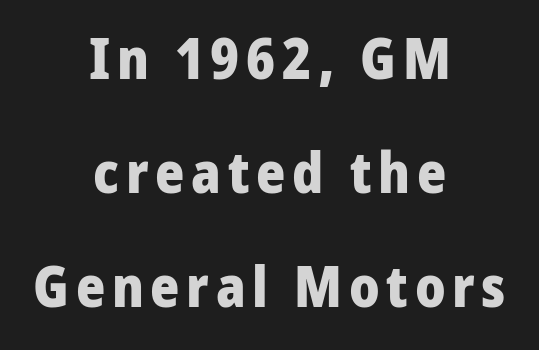
{"serif": "no", "italic": "no", "bold": "yes", "weight": "heavy", "width": "condensed", "stroke_contrast": "low", "x_height": "large", "monospaced": "no", "underline": "no", "align": "center", "line_spacing": "loose", "line_spacing_ratio": 2.04, "glyph_px": 56}
